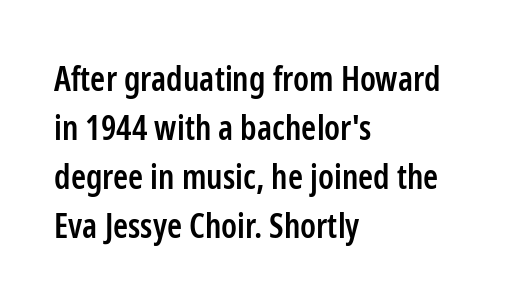
The face used here is rendered with its standard letterfit. The face used here is proportionally spaced, like ordinary book or web type. How heavy is the stroke? Medium-heavy — a semibold, shy of bold. The typeface chosen for these lines omits serifs. The rendering uses a moderate line-height, typical for paragraphs.
